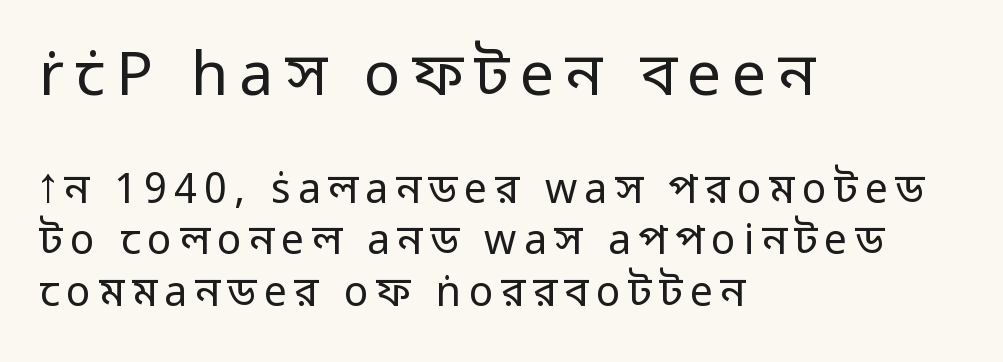
No italicization has been applied; the sample stays upright. The ragged edge is on the right, which tells us the setting is flush left. Here the designer chose a conventional face with non-uniform glyph widths. No extra ink here — the face is not bold. Rule under the text: the space is simply empty. Reading down the column, the eye jumps a familiar distance to each next line.
